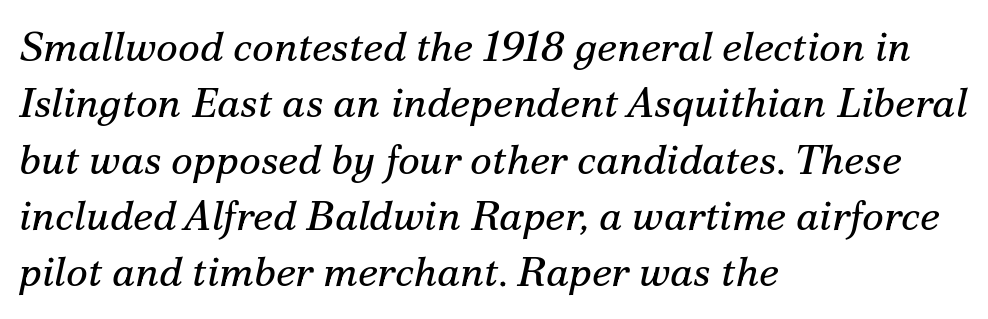
Q: Is the text bold? A: No.
Q: Is the text italic (slanted)? A: Yes, it leans right by about 12 degrees.
Q: Is the typeface a serif or a sans-serif typeface? A: Serif.
Q: Is the text underlined? A: No.
Q: How is the paragraph aligned? A: Left-aligned.
Q: Is the spacing between letters normal or unusually wide? A: Normal.
Q: Is the spacing between lines tight, normal or loose? A: Normal.
Q: Width (condensed, normal, or wide)? A: Normal.
Q: Stroke contrast? A: Medium.
Q: x-height? A: Small.
Q: Monospaced? A: No.
